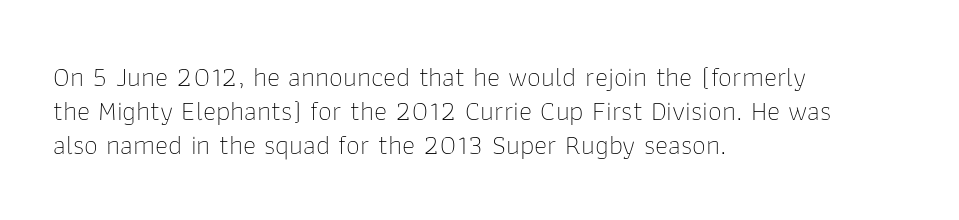
The image shows 28 px thin sans-serif type, upright; set left-aligned, line spacing 1.21x, normal letter spacing, not underlined; low stroke contrast and a medium x-height.
